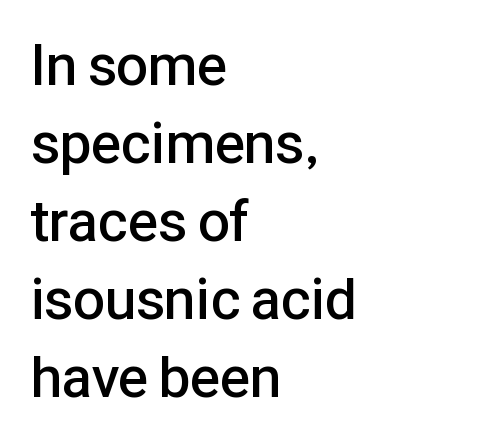
The image shows 57 px semibold sans-serif type, upright; set left-aligned, normal line spacing (1.37x), normal letter spacing, not underlined; low stroke contrast and a medium x-height.
